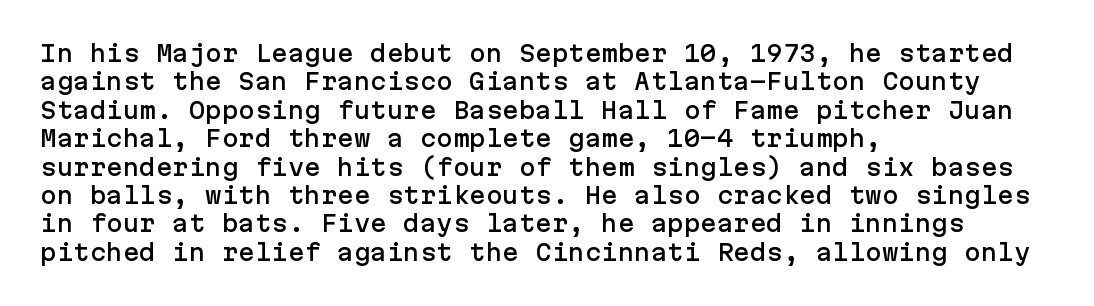
Q: Is the text italic (slanted)? A: No, it is upright.
Q: Is the text underlined? A: No.
Q: How is the paragraph aligned? A: Left-aligned.
Q: Is the spacing between letters normal or unusually wide? A: Normal.
Q: Is the spacing between lines tight, normal or loose? A: Normal.
